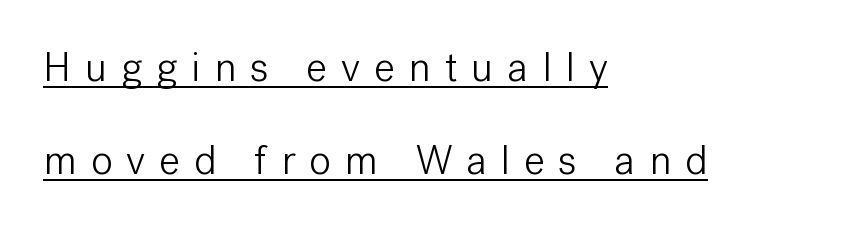
{"serif": "no", "italic": "no", "bold": "no", "weight": "light", "width": "normal", "stroke_contrast": "low", "x_height": "medium", "monospaced": "no", "underline": "yes", "align": "left", "line_spacing": "loose", "line_spacing_ratio": 2.27, "letter_spacing": "wide", "letter_spacing_em": 0.34, "glyph_px": 41}
